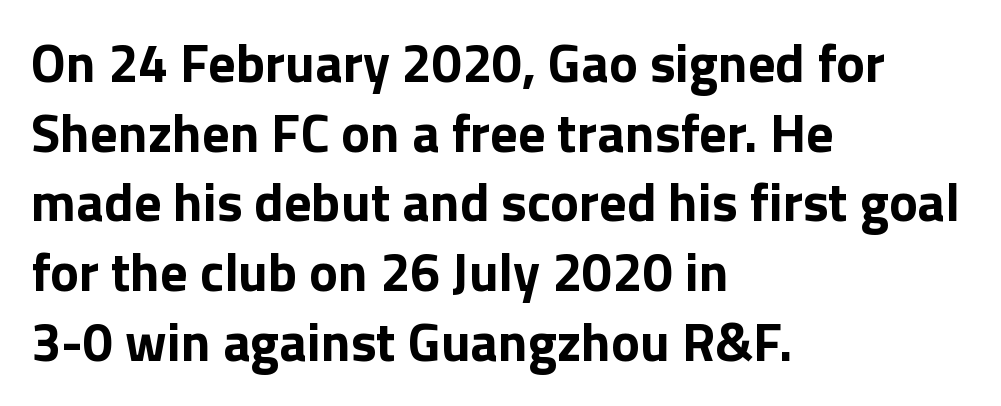
Words float on clear page, feet unadorned. The designer went with a sans here, leaving each stem footless. Summary of weight: heavy, a full bold. Compared with a centered layout, this one pins lines to the left instead.
